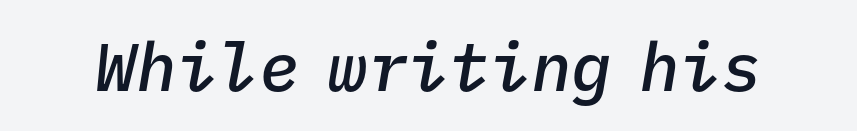
Summary of weight: moderately heavy, a semibold. Posture: slanted. Nobody drew a line under any word here. Caption: standard tracking, unaltered.
